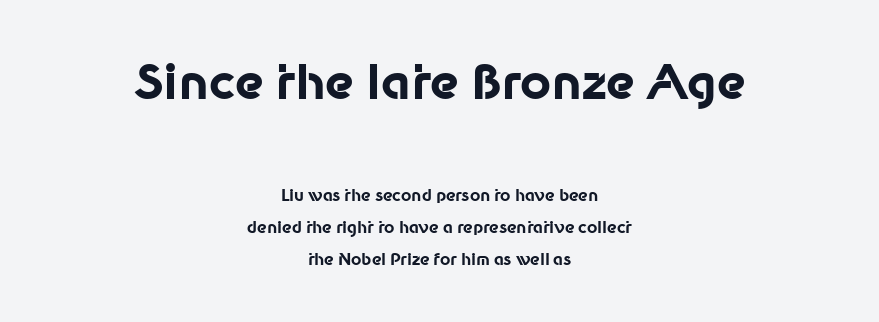
{"serif": "no", "italic": "no", "bold": "yes", "weight": "bold", "width": "normal", "stroke_contrast": "low", "x_height": "medium", "monospaced": "no", "underline": "no", "align": "center", "line_spacing": "loose", "line_spacing_ratio": 2.0, "letter_spacing": "normal", "letter_spacing_em": 0.0, "larger_block": "first", "size_ratio": 3.0, "glyph_px": 48}
